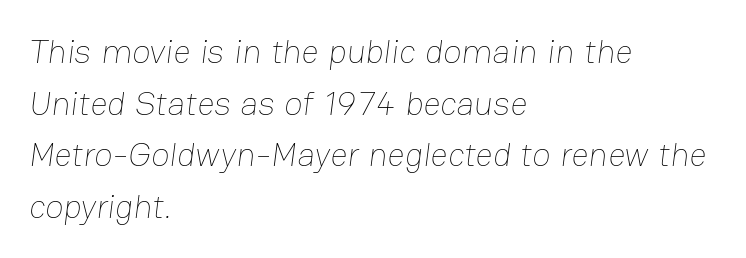
Q: Is the text bold? A: No.
Q: Is the text underlined? A: No.
Q: How is the paragraph aligned? A: Left-aligned.
Q: Is the spacing between letters normal or unusually wide? A: Normal.
Q: Is the spacing between lines tight, normal or loose? A: Normal.
Q: Width (condensed, normal, or wide)? A: Normal.
Q: Stroke contrast? A: Low.
Q: x-height? A: Medium.
Q: Monospaced? A: No.
